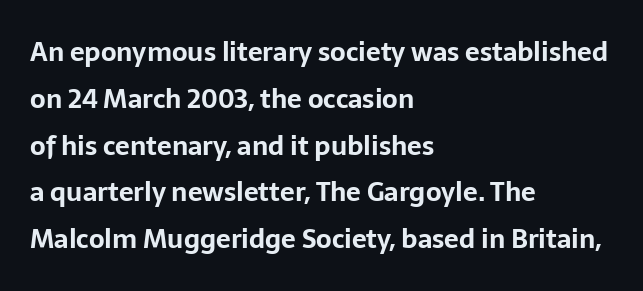
Check under the words: just untouched page. The passage shown is emphatically bold. This is the regular roman posture of the typeface. Honestly, the letter spacing is just normal — you wouldn't notice it. Caption: multi-line text, flush left, ragged right.
